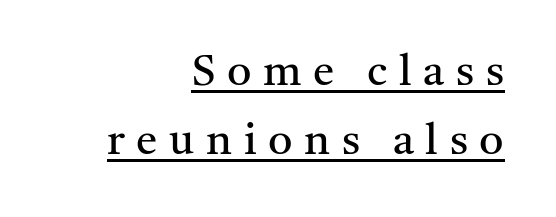
Typeset ragged left — the right edge is the straight one. Caption: lettering with a line underneath. Honestly, the letter spacing is so wide it's the main thing you notice. Stroke terminals: seriffed. The font is comparable to plain body text, perhaps lighter. Proportional: the letters do not fall into vertical columns.
